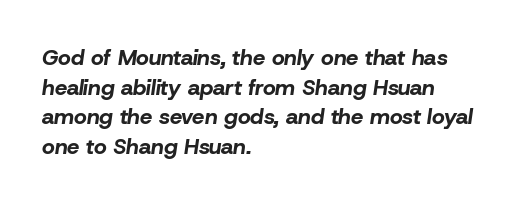
{"italic": "yes", "lean": "right", "slant_degrees": 8, "bold": "yes", "underline": "no", "align": "left", "line_spacing": "normal", "line_spacing_ratio": 1.35, "letter_spacing": "normal", "letter_spacing_em": 0.0, "glyph_px": 22}
